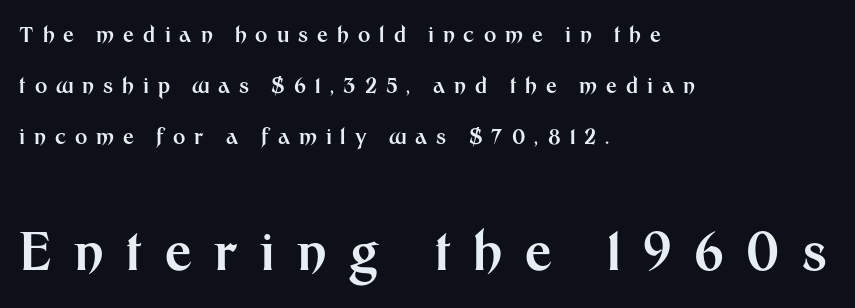
The image shows 52 px bold sans-serif type, upright; set left-aligned, loose line spacing (2.43x), unusually wide letter spacing (+0.43 em), not underlined; the second (bottom) block is 2.48x larger; medium stroke contrast and a medium x-height.
